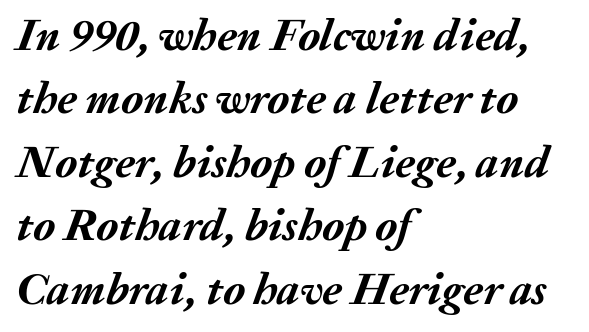
Yep, that's italic — everything's leaning. Regular leading. What weight is shown? A full bold with thick strokes. A typesetter would call this proportional, since set widths differ per character. Descenders are the only things crossing below the line.
